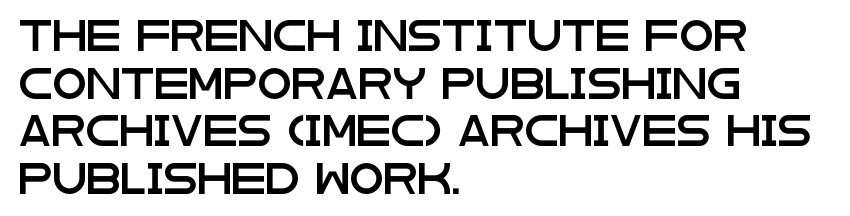
Grotesque or geometric, the face here clearly has no serifs. Horizontally, the lines are justified to the leading edge only. Think of a printed novel: that variable character pitch is what you see here. The gaps between neighbouring characters are ordinary and unremarkable.
